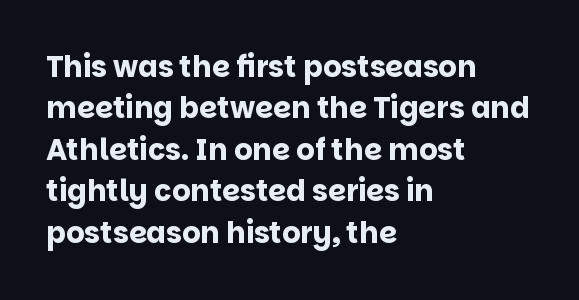
Looks like regular typesetting: each glyph gets only the width it needs. How heavy is the stroke? Heavy — this is a bold. A bare baseline throughout the passage. I'd call this a sans setting — the letters go barefoot. The typesetter chose a ragged-right arrangement here. This is roman type, the default non-slanted kind.
